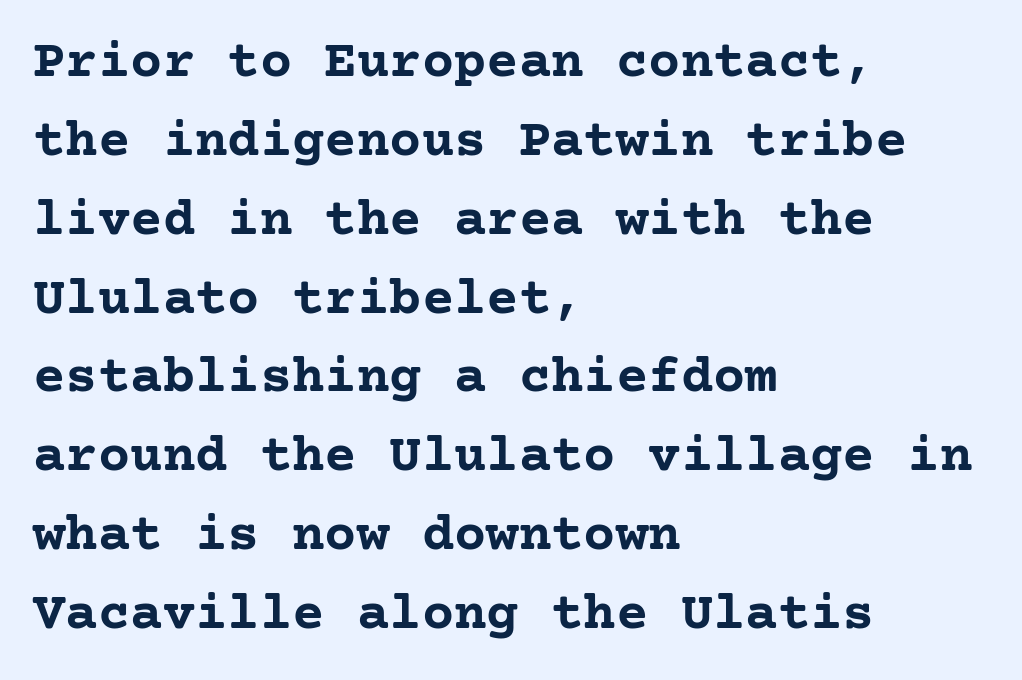
The image shows 54 px semibold serif type, upright; set left-aligned, normal line spacing (1.46x), normal letter spacing, not underlined; low stroke contrast and a medium x-height.
